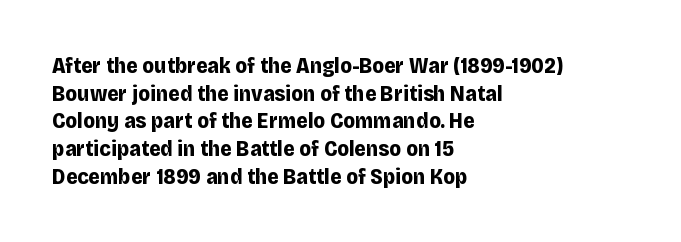
Q: Is the text bold? A: Yes.
Q: Is the text italic (slanted)? A: No, it is upright.
Q: Is the text underlined? A: No.
Q: How is the paragraph aligned? A: Left-aligned.
Q: Is the spacing between letters normal or unusually wide? A: Normal.
Q: Is the spacing between lines tight, normal or loose? A: Normal.
